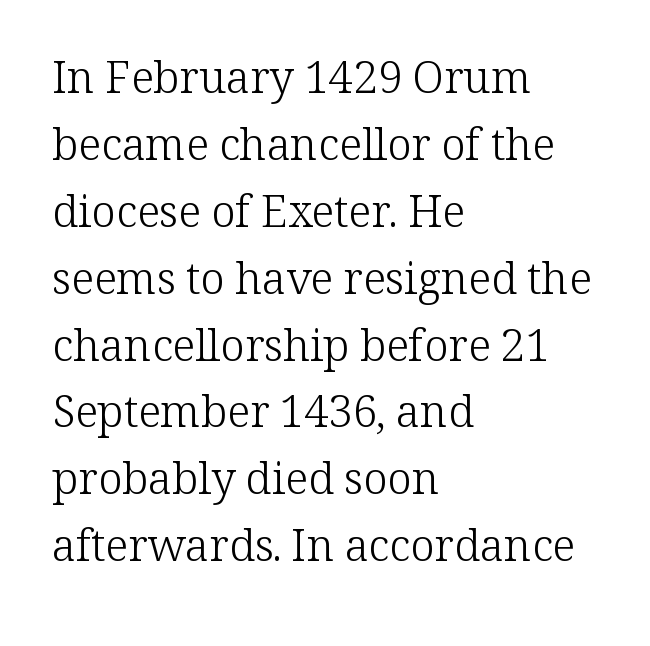
This rendering uses left alignment, leaving the right contour irregular. Is the letter spacing exaggerated? No — it looks like the ordinary default. No chunkiness to these letters — they're not bold. Examine the stroke ends and you'll spot serifs. Posture: vertical.
